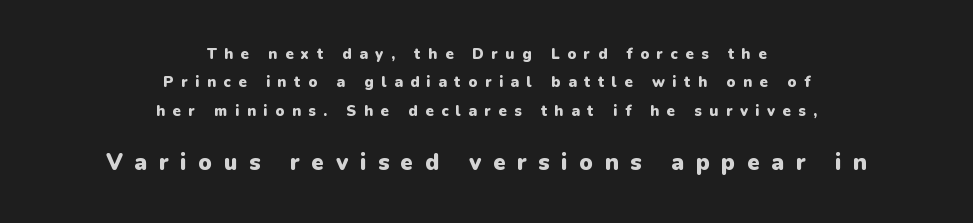
Q: Is the text bold? A: Yes.
Q: Is the text italic (slanted)? A: No, it is upright.
Q: Is the text underlined? A: No.
Q: How is the paragraph aligned? A: Centered.
Q: Is the spacing between letters normal or unusually wide? A: Unusually wide.
Q: Which block of text is set in a larger size, the first (top) or the second (bottom)? A: The second (bottom) one.
